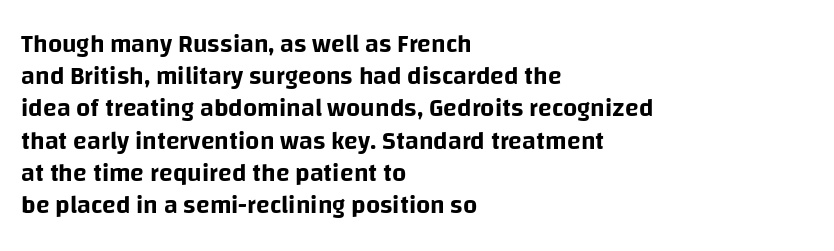
Q: Is the text italic (slanted)? A: No, it is upright.
Q: Is the text underlined? A: No.
Q: How is the paragraph aligned? A: Left-aligned.
Q: Is the spacing between letters normal or unusually wide? A: Normal.
Q: Is the spacing between lines tight, normal or loose? A: Normal.
